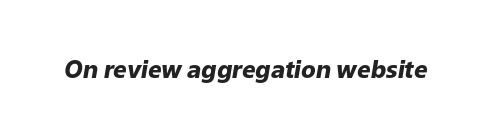
Q: Is the text bold? A: Yes.
Q: Is the text italic (slanted)? A: Yes, it leans right by about 9 degrees.
Q: Is the text underlined? A: No.
Q: Is the spacing between letters normal or unusually wide? A: Normal.
